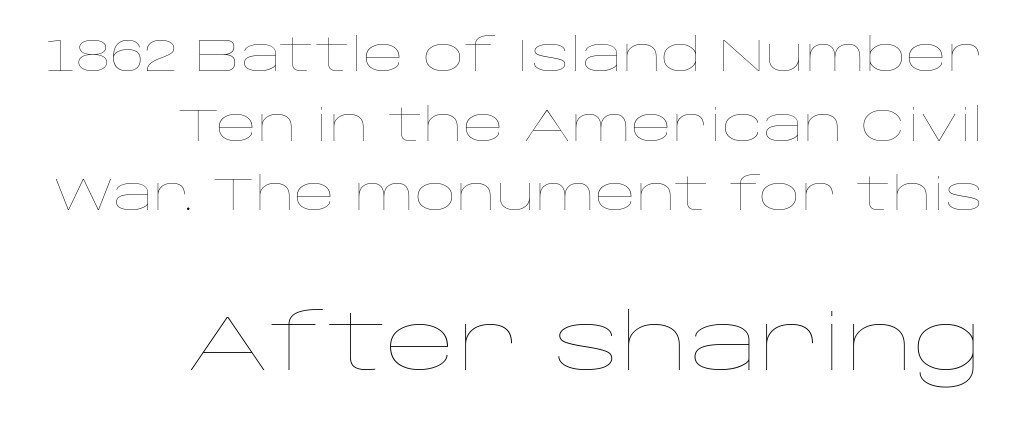
The image shows 78 px thin, wide type, upright; set normal line spacing (1.55x), normal letter spacing, not underlined; the second (bottom) block is 1.73x larger; low stroke contrast and a large x-height.
